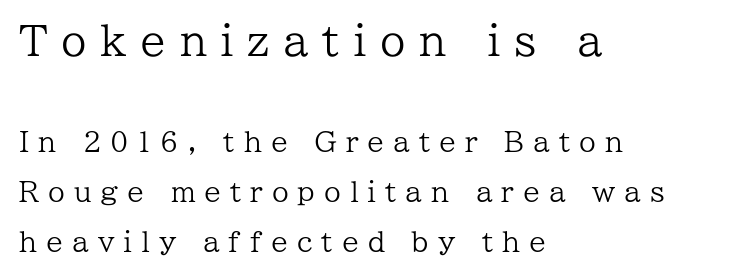
The letterforms sit at book weight or below. Is this a fixed-width face? No — the glyphs have proportional, varying widths. The gaps between neighbouring characters are conspicuously large. The lines in this sample share a left origin and differ only in where they stop. The composition opens big and finishes small.
